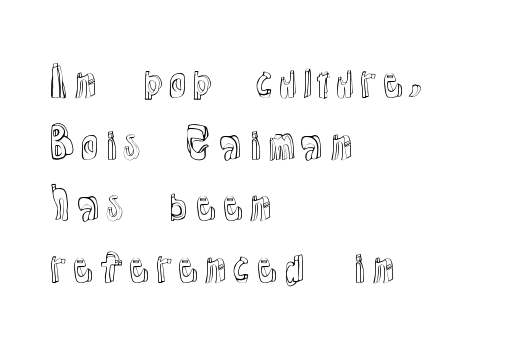
{"italic": "no", "width": "normal", "x_height": "medium", "monospaced": "no", "underline": "no", "align": "left", "line_spacing": "normal", "line_spacing_ratio": 1.54, "letter_spacing": "normal", "letter_spacing_em": 0.0, "glyph_px": 40}
